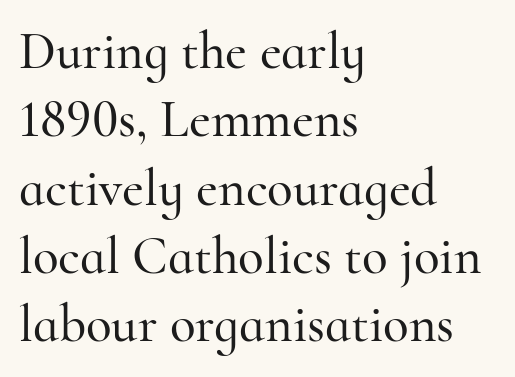
Here the glyphs are tracked normally, forming tight word shapes. Ascenders rise straight up at ninety degrees. The lines sit at an ordinary, default distance from one another. Does the copy run flush right? No — it runs flush left.
